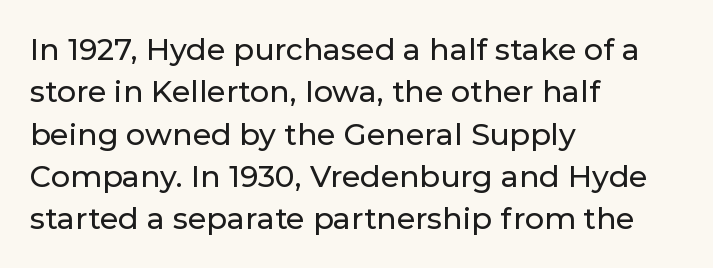
{"serif": "no", "italic": "no", "width": "normal", "stroke_contrast": "low", "x_height": "medium", "monospaced": "no", "underline": "no", "align": "left", "line_spacing": "normal", "line_spacing_ratio": 1.41, "letter_spacing": "normal", "letter_spacing_em": 0.0, "glyph_px": 30}
